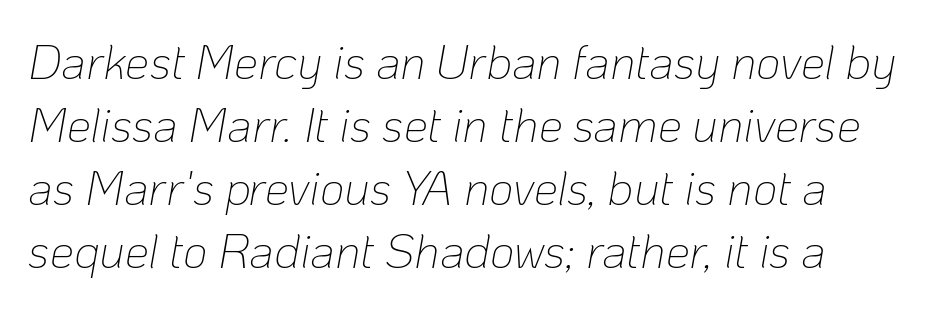
The image shows 48 px thin type, italic (leaning right); set normal line spacing (1.31x), normal letter spacing, not underlined; low stroke contrast and a medium x-height.
